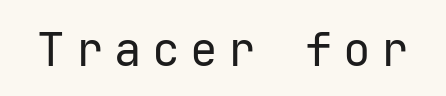
The letters march in equal steps, a hallmark of fixed-pitch type. Glyph-to-glyph distance is far greater than everyday printed text. Do the letters lean? They stand straight. These glyphs show unthickened strokes, regular width or finer.
